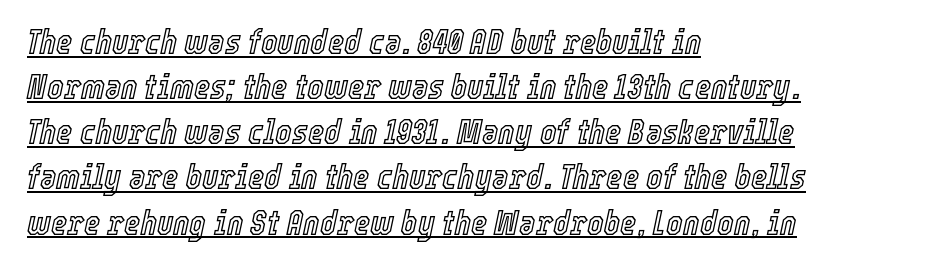
{"italic": "yes", "lean": "right", "slant_degrees": 12, "width": "condensed", "x_height": "medium", "monospaced": "no", "underline": "yes", "align": "left", "line_spacing": "normal", "line_spacing_ratio": 1.29, "letter_spacing": "normal", "letter_spacing_em": 0.0, "glyph_px": 35}
